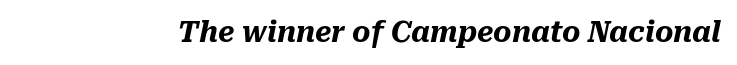
Q: Is the text bold? A: Yes.
Q: Is the text italic (slanted)? A: Yes, it leans right by about 10 degrees.
Q: Is the text underlined? A: No.
Q: Is the spacing between letters normal or unusually wide? A: Normal.
Q: Width (condensed, normal, or wide)? A: Normal.
Q: Stroke contrast? A: Medium.
Q: x-height? A: Medium.
Q: Monospaced? A: No.
